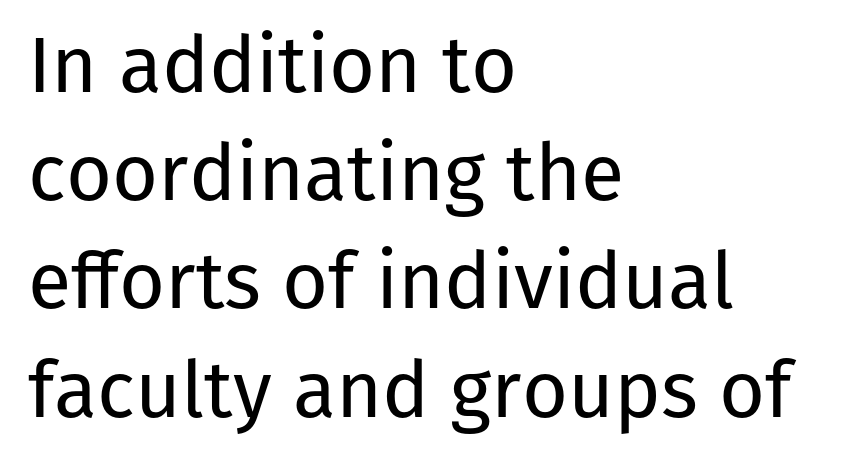
The image shows 79 px regular-weight sans-serif type, upright; set left-aligned, normal line spacing (1.37x), normal letter spacing, not underlined; low stroke contrast and a medium x-height.
